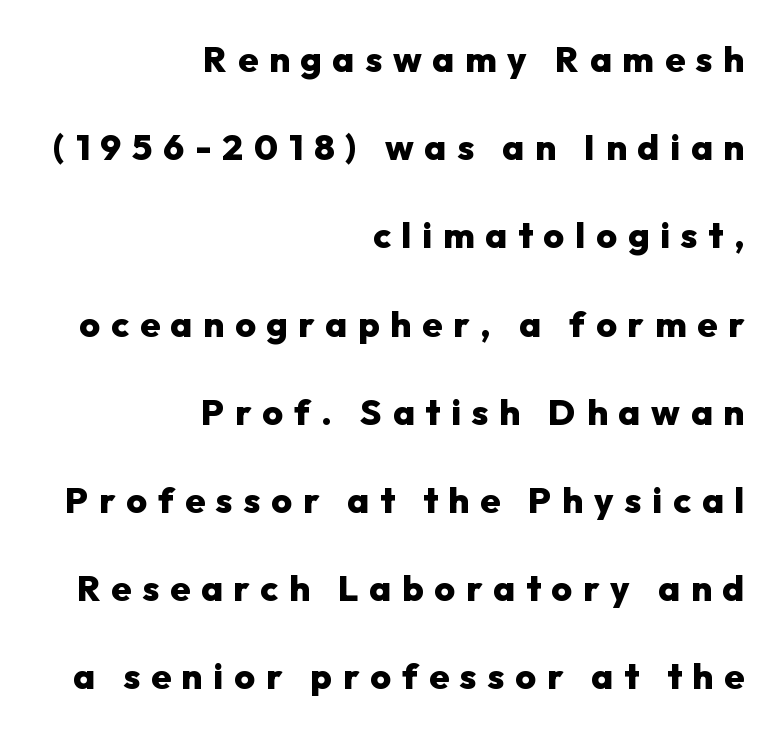
{"serif": "no", "italic": "no", "bold": "yes", "weight": "heavy", "width": "normal", "stroke_contrast": "low", "x_height": "medium", "monospaced": "no", "underline": "no", "align": "right", "line_spacing": "loose", "line_spacing_ratio": 2.45, "letter_spacing": "wide", "letter_spacing_em": 0.3, "glyph_px": 36}
